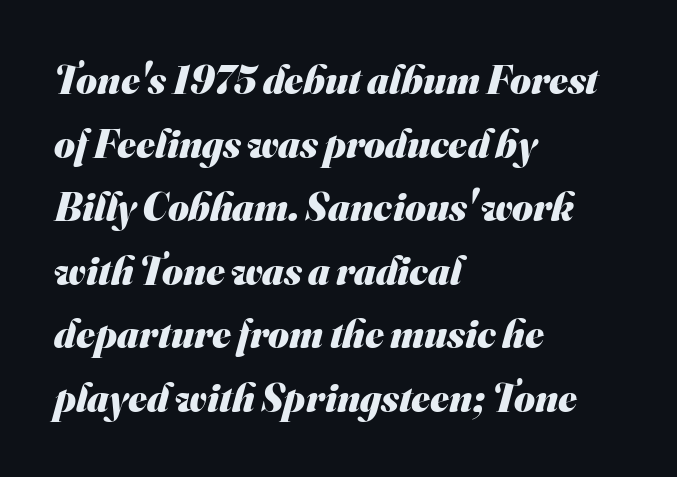
The image shows 40 px heavy sans-serif type; set left-aligned, normal line spacing (1.59x), normal letter spacing, not underlined; medium stroke contrast and a small x-height.
